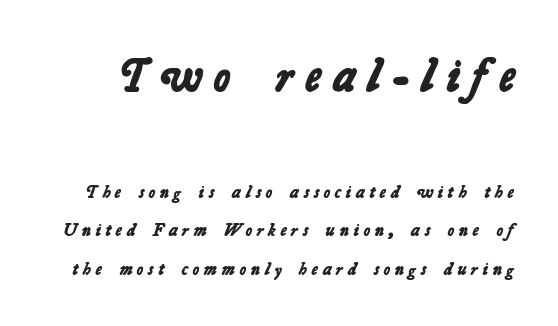
{"serif": "no", "bold": "yes", "weight": "bold", "width": "normal", "stroke_contrast": "low", "x_height": "medium", "monospaced": "no", "underline": "no", "line_spacing": "loose", "line_spacing_ratio": 2.12, "letter_spacing": "wide", "letter_spacing_em": 0.26, "larger_block": "first", "size_ratio": 2.56, "glyph_px": 46}
